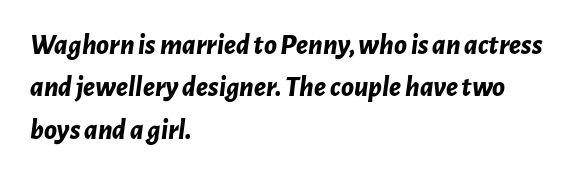
{"italic": "yes", "lean": "right", "slant_degrees": 7, "bold": "yes", "weight": "bold", "width": "normal", "stroke_contrast": "low", "x_height": "medium", "monospaced": "no", "underline": "no", "align": "left", "line_spacing": "normal", "line_spacing_ratio": 1.46, "letter_spacing": "normal", "letter_spacing_em": 0.0, "glyph_px": 29}
